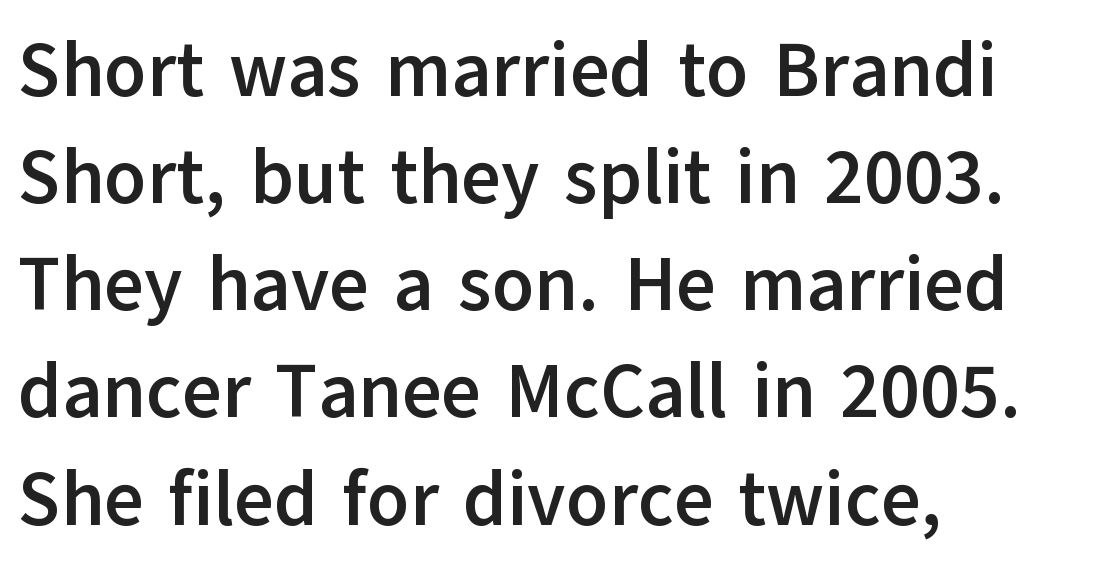
The font family rendered here belongs to the sans-serif group. This is heavy type, rendered in bold. Is this a fixed-width face? No — the glyphs have proportional, varying widths. The gap between lines stays unmarked. What stands out about the letter spacing? Nothing — it is the standard amount. The designer left line spacing at the default.
